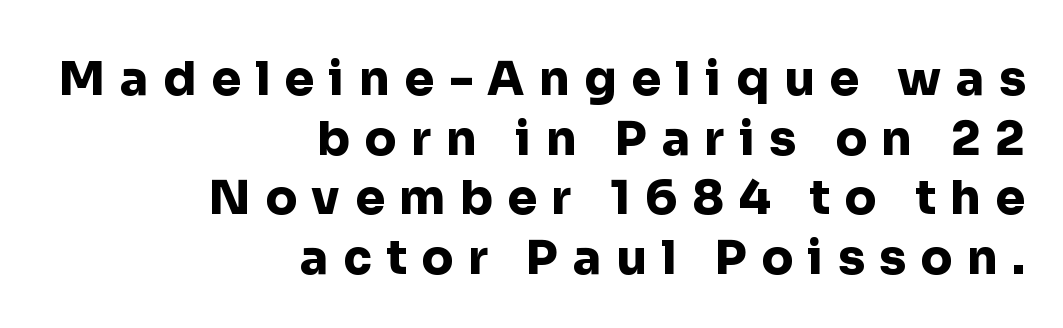
Q: Is the text bold? A: Yes.
Q: Is the text italic (slanted)? A: No, it is upright.
Q: Is the typeface a serif or a sans-serif typeface? A: Sans-serif.
Q: Is the text underlined? A: No.
Q: How is the paragraph aligned? A: Right-aligned.
Q: Is the spacing between letters normal or unusually wide? A: Unusually wide.
Q: Is the spacing between lines tight, normal or loose? A: Normal.
Q: Width (condensed, normal, or wide)? A: Normal.
Q: Stroke contrast? A: Low.
Q: x-height? A: Medium.
Q: Monospaced? A: No.
